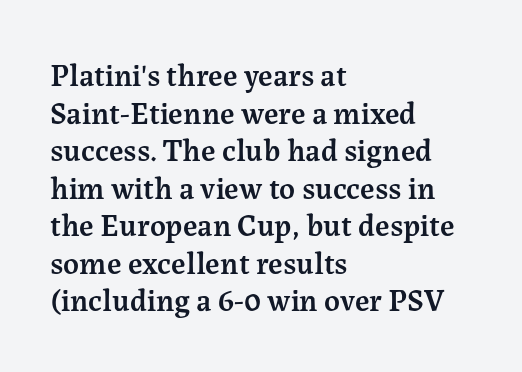
The image shows 31 px semibold serif type, upright; set left-aligned, line spacing 1.21x, normal letter spacing, not underlined; medium stroke contrast and a medium x-height.
